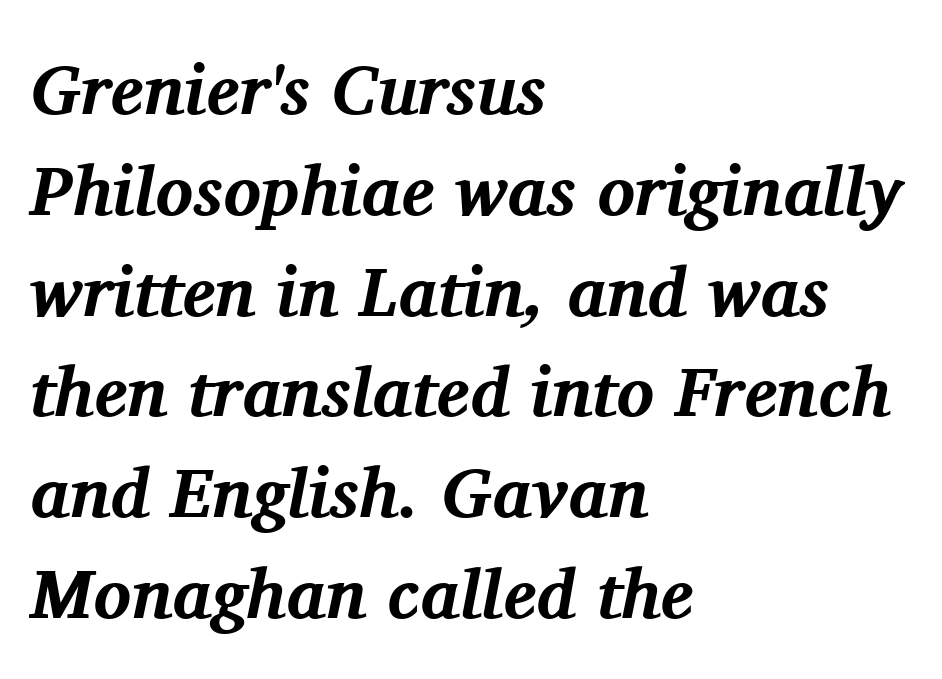
Layout note: lines flush left. The passage shown leans; its letterforms are oblique. Spacing verdict: proportional, widths tailored to each character. The space between consecutive lines is moderate. Default kerning and tracking; the words read as compact shapes. Is the type bold? Yes — the strokes are clearly thick and heavy.
